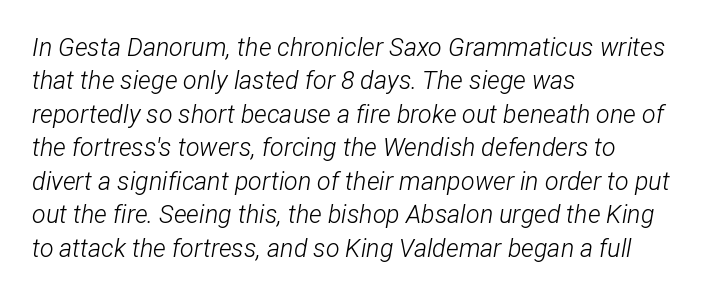
Q: Is the text bold? A: No.
Q: Is the text italic (slanted)? A: Yes, it leans right by about 12 degrees.
Q: Is the text underlined? A: No.
Q: How is the paragraph aligned? A: Left-aligned.
Q: Is the spacing between letters normal or unusually wide? A: Normal.
Q: Is the spacing between lines tight, normal or loose? A: Normal.
